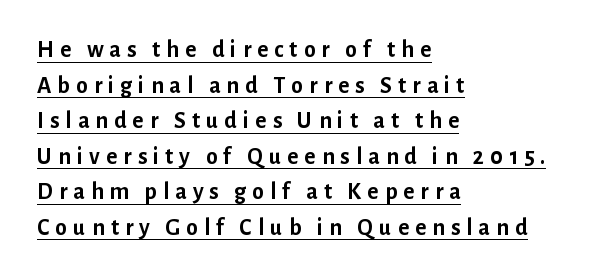
The image shows 24 px bold type, upright; set left-aligned, normal line spacing (1.48x), unusually wide letter spacing (+0.25 em), underlined.
